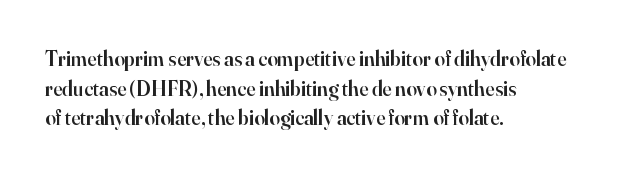
If you measured baseline to baseline, you'd find a middling distance. No italicization has been applied; the sample stays upright. If you drew a ruler down the left edge, every line would touch it. Has an underline been added? It has not. Semibold letterforms, between regular and bold. Here the glyphs are tracked normally, forming tight word shapes.
